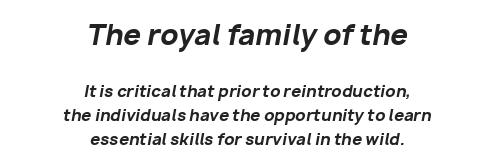
Q: Is the text bold? A: Yes.
Q: Is the text italic (slanted)? A: Yes, it leans right by about 10 degrees.
Q: Is the text underlined? A: No.
Q: How is the paragraph aligned? A: Centered.
Q: Is the spacing between letters normal or unusually wide? A: Normal.
Q: Is the spacing between lines tight, normal or loose? A: Normal.
Q: Which block of text is set in a larger size, the first (top) or the second (bottom)? A: The first (top) one.
Q: Width (condensed, normal, or wide)? A: Normal.
Q: Stroke contrast? A: Low.
Q: x-height? A: Medium.
Q: Monospaced? A: No.
